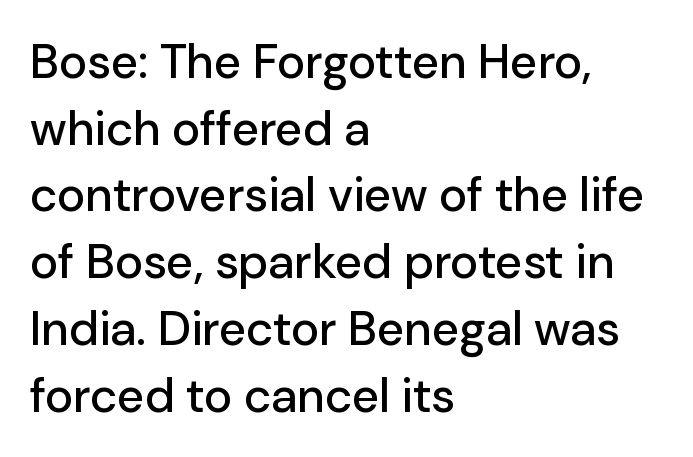
Notice how the passage keeps a crisp vertical edge on the left only. Lines of text with bare space underneath. Here the designer chose a conventional face with non-uniform glyph widths. The horizontal fit of the characters is conventional and even. This is the regular roman posture of the typeface. The characters display no serif detailing; their extremities are plain.
